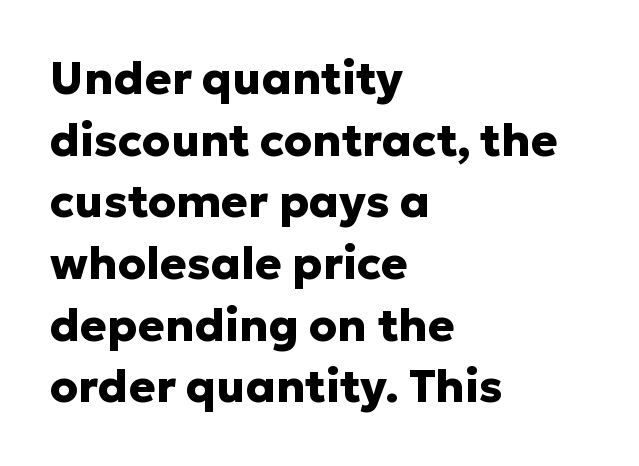
The image shows 45 px heavy sans-serif type, upright; set left-aligned, normal line spacing (1.37x), normal letter spacing, not underlined; low stroke contrast and a medium x-height.
